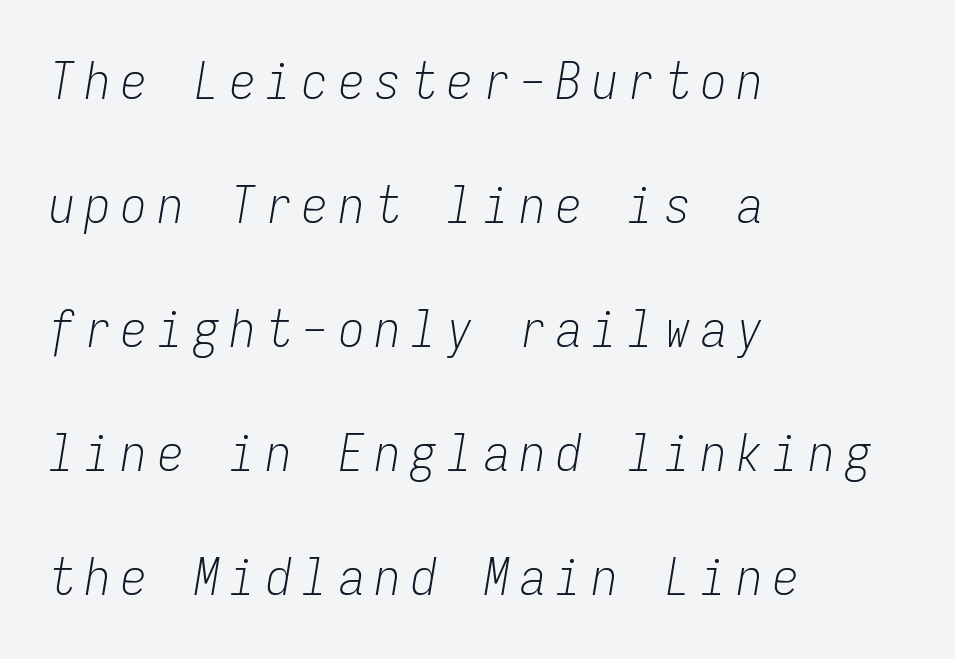
The image shows 51 px light, condensed type, italic (leaning right), monospaced; set left-aligned, loose line spacing (2.43x), unusually wide letter spacing (+0.21 em), not underlined; low stroke contrast and a medium x-height.
